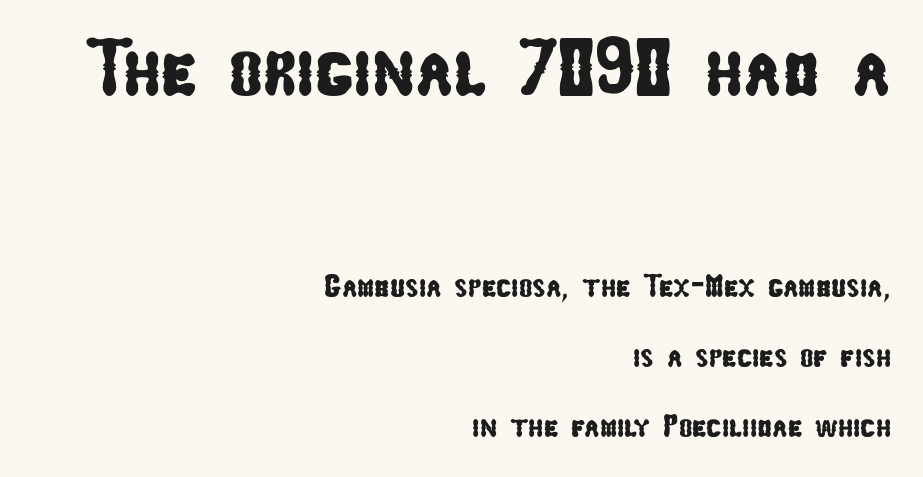
Which margin do the lines hug? The right one — the left edge is uneven. The lines are spread far apart with generous leading. This rendering features lettering with no underline. Note: larger setting up top, smaller setting below.
